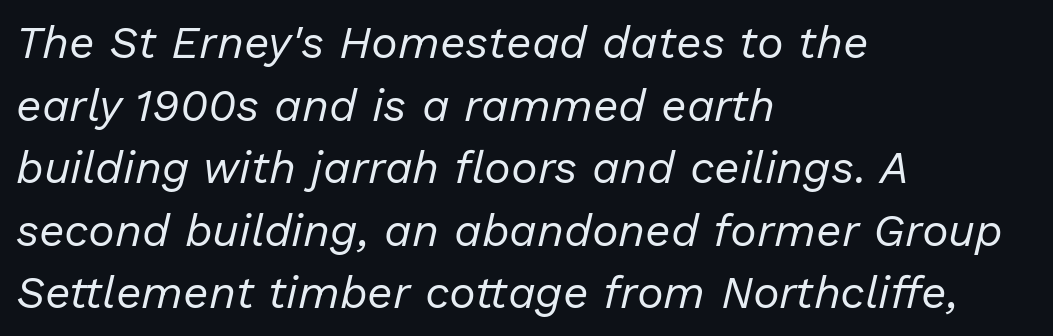
The image shows 45 px regular-weight type, italic (leaning right); set left-aligned, normal line spacing (1.39x), normal letter spacing, not underlined; low stroke contrast and a medium x-height.
